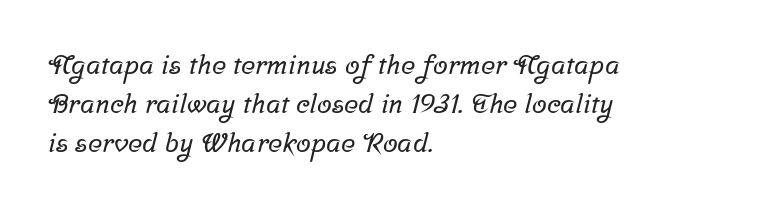
{"underline": "no", "align": "left", "line_spacing": "normal", "line_spacing_ratio": 1.44, "letter_spacing": "normal", "letter_spacing_em": 0.0, "glyph_px": 27}
